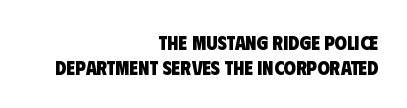
A normal amount of white space separates one row of letters from the next. What weight is shown? A full bold with thick strokes. This rendering uses right alignment, leaving the left contour irregular. A typesetter would call this zero additional tracking.
